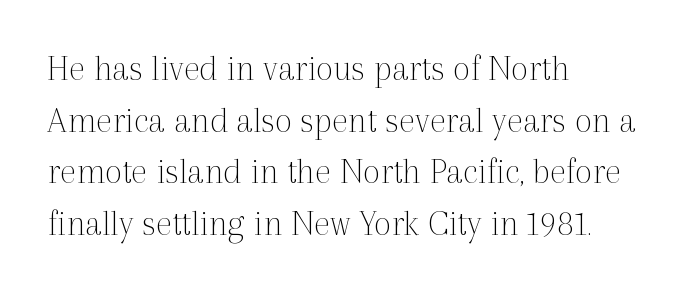
Character widths vary here, with narrow letters taking less room than wide ones. Glyph-to-glyph distance matches everyday printed text. Lines of text with bare space underneath. Alignment: flush left. Regarding leading, the lines here are spaced in the standard way.
